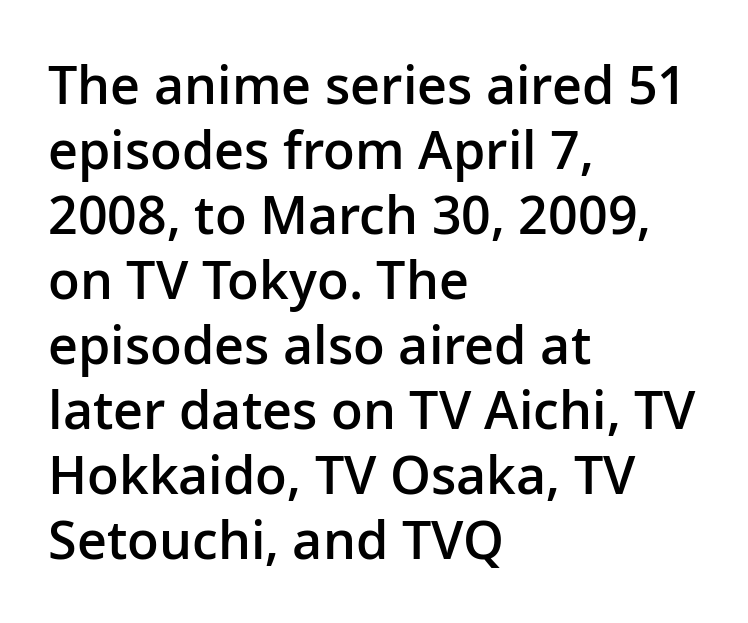
Visually the block forms a straight wall on the left and a jagged coastline on the right. Honestly, there is no underline to notice here at all. Unlike italic type, these characters show no tilt at all. Vertically, the passage feels balanced, rows spaced as you'd expect.
